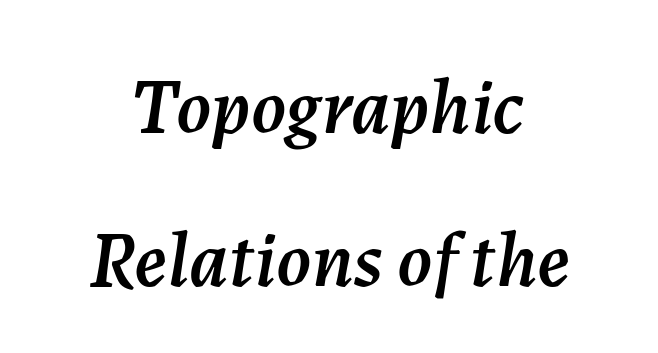
{"italic": "yes", "lean": "right", "slant_degrees": 7, "width": "normal", "stroke_contrast": "medium", "x_height": "medium", "monospaced": "no", "underline": "no", "align": "center", "line_spacing": "loose", "line_spacing_ratio": 1.96, "letter_spacing": "normal", "letter_spacing_em": 0.0, "glyph_px": 78}
